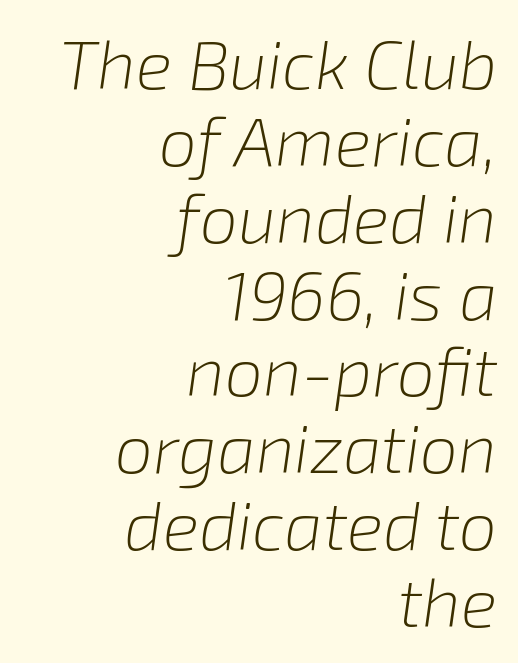
The image shows 68 px light type, italic (leaning right); set right-aligned, tight line spacing (1.13x), normal letter spacing, not underlined; low stroke contrast and a medium x-height.
